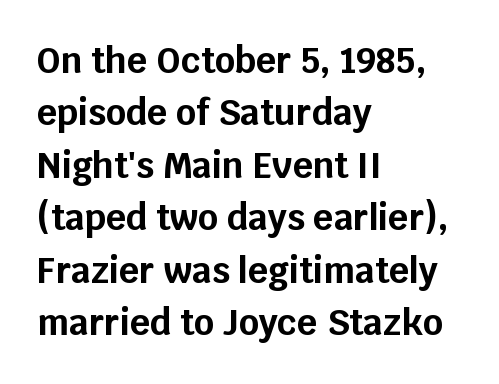
Q: Is the text bold? A: Yes.
Q: Is the text italic (slanted)? A: No, it is upright.
Q: Is the typeface a serif or a sans-serif typeface? A: Sans-serif.
Q: Is the text underlined? A: No.
Q: How is the paragraph aligned? A: Left-aligned.
Q: Is the spacing between letters normal or unusually wide? A: Normal.
Q: Is the spacing between lines tight, normal or loose? A: Normal.
Q: Width (condensed, normal, or wide)? A: Normal.
Q: Stroke contrast? A: Low.
Q: x-height? A: Large.
Q: Monospaced? A: No.
